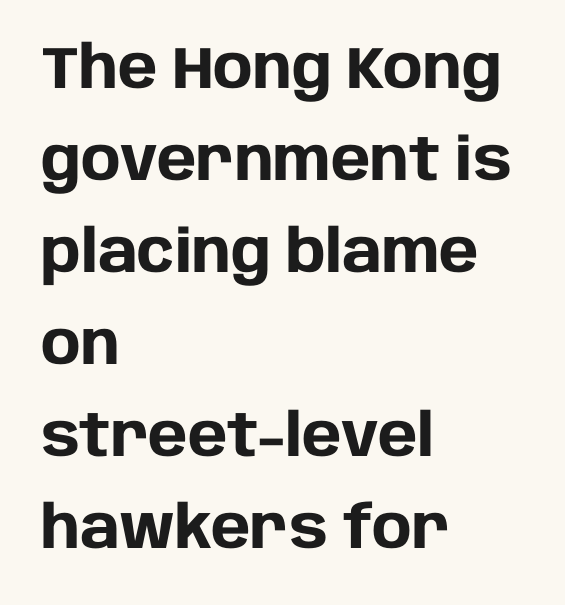
{"serif": "no", "italic": "no", "bold": "yes", "weight": "heavy", "width": "normal", "stroke_contrast": "low", "x_height": "large", "monospaced": "no", "underline": "no", "align": "left", "line_spacing": "normal", "line_spacing_ratio": 1.56, "letter_spacing": "normal", "letter_spacing_em": 0.0, "glyph_px": 59}
